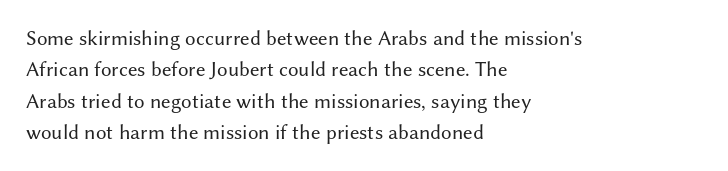
Ordinary non-slanted type is in use. Honestly, the row spacing looks completely unremarkable. These lines keep a tight, regular rhythm from letter to letter. These lines stack with their left ends in a neat column.
